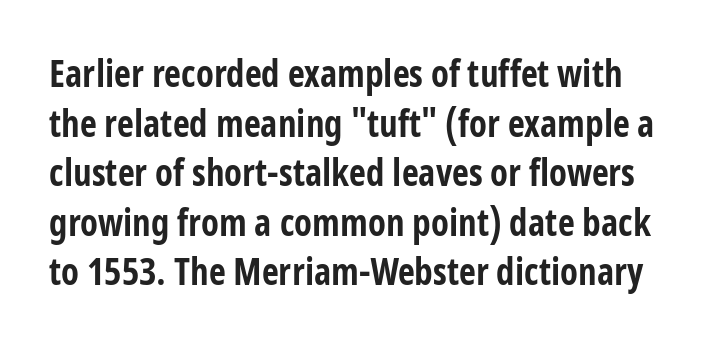
{"serif": "no", "italic": "no", "bold": "yes", "weight": "bold", "width": "condensed", "stroke_contrast": "low", "x_height": "medium", "monospaced": "no", "underline": "no", "line_spacing": "normal", "line_spacing_ratio": 1.34, "letter_spacing": "normal", "letter_spacing_em": 0.0, "glyph_px": 37}
